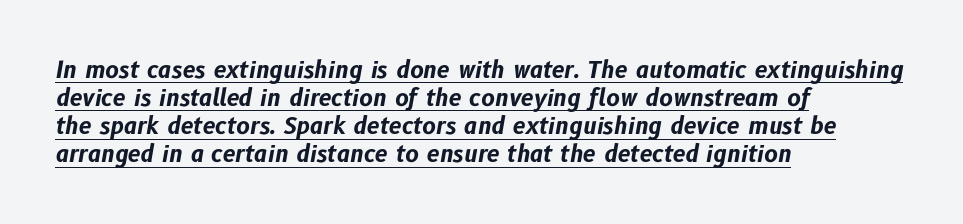
Somebody hit Ctrl+U on this one — the words are underlined. Is the block centered? No — it sits flush against the left margin. Summary of weight: heavy, a full bold. The lettering tilts uniformly, giving the passage an italic look. Between one letter and the next there's only the usual sliver of space.
